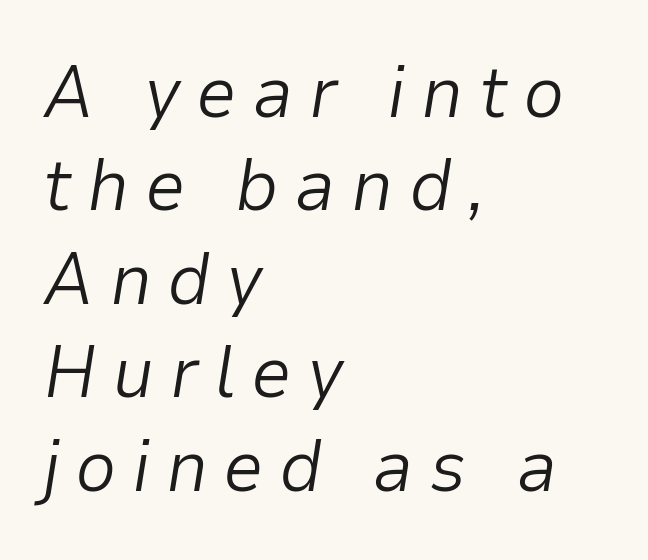
The image shows 73 px light type, italic (leaning right); set left-aligned, normal line spacing (1.28x), unusually wide letter spacing (+0.21 em), not underlined; low stroke contrast and a medium x-height.
